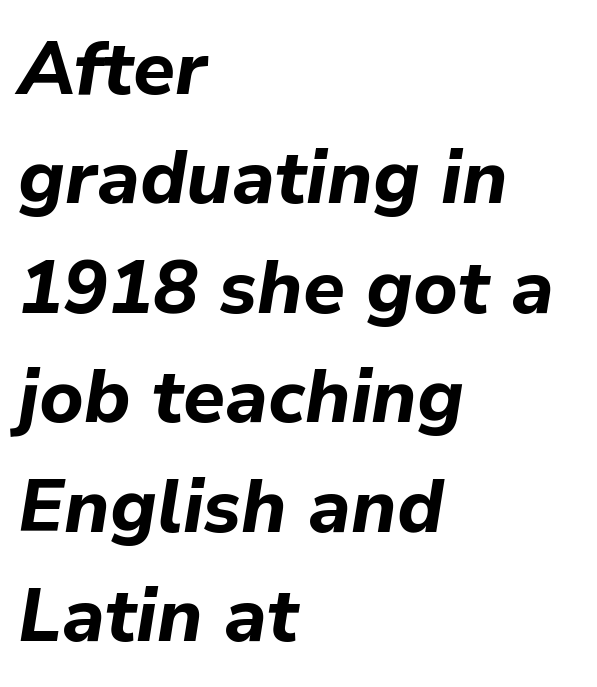
Q: Is the text bold? A: Yes.
Q: Is the text italic (slanted)? A: Yes, it leans right by about 9 degrees.
Q: Is the text underlined? A: No.
Q: How is the paragraph aligned? A: Left-aligned.
Q: Is the spacing between letters normal or unusually wide? A: Normal.
Q: Is the spacing between lines tight, normal or loose? A: Normal.
Q: Width (condensed, normal, or wide)? A: Normal.
Q: Stroke contrast? A: Low.
Q: x-height? A: Medium.
Q: Monospaced? A: No.
